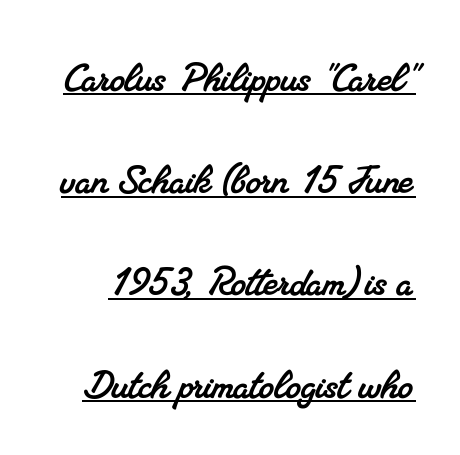
Q: Is the typeface a serif or a sans-serif typeface? A: Serif.
Q: Is the text underlined? A: Yes.
Q: Is the spacing between letters normal or unusually wide? A: Normal.
Q: Is the spacing between lines tight, normal or loose? A: Loose.
Q: Width (condensed, normal, or wide)? A: Normal.
Q: Stroke contrast? A: Medium.
Q: x-height? A: Small.
Q: Monospaced? A: No.
